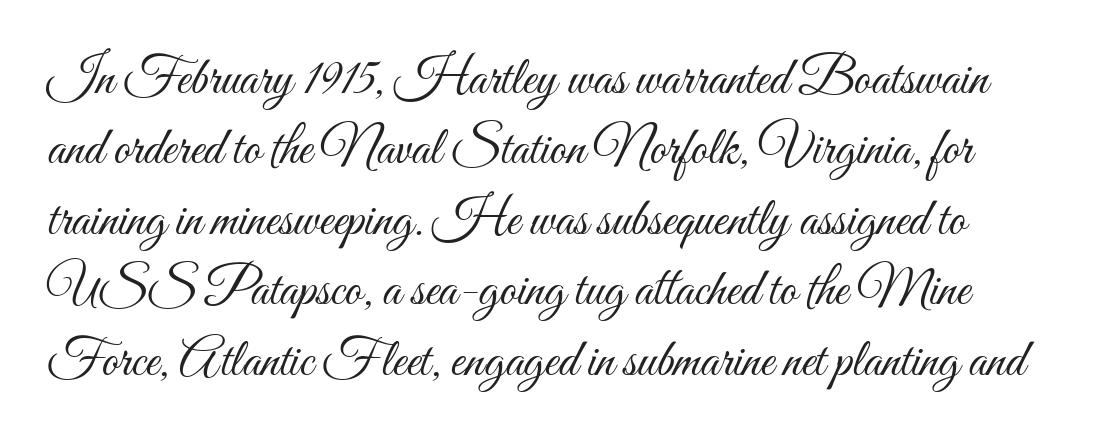
Unbolded letterforms with no extra heft. This sample has the flowing, uneven cadence of proportional lettering. Students, observe: this is what conventionally led text looks like.
